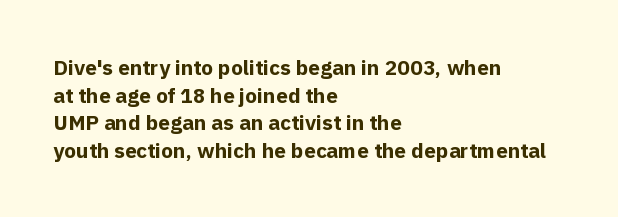
The image shows 21 px bold type, upright; set left-aligned, normal line spacing (1.31x), normal letter spacing, not underlined.
